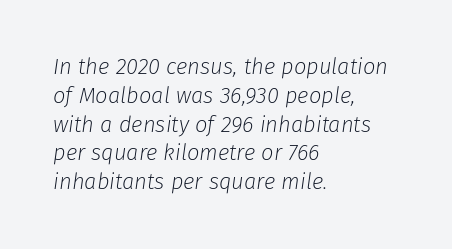
The image shows 22 px text type, italic (leaning right); set left-aligned, normal line spacing (1.31x), normal letter spacing, not underlined.
